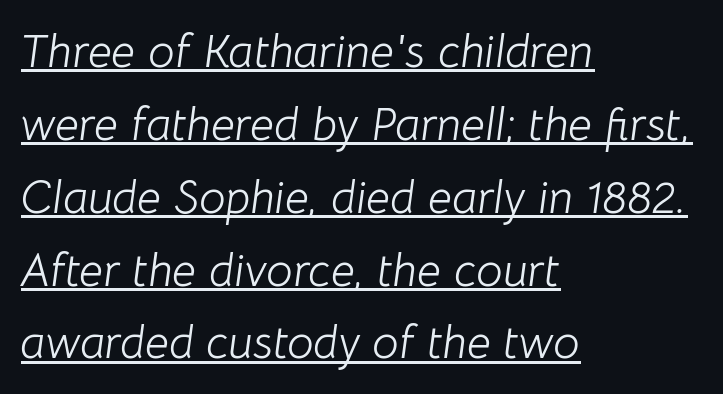
{"italic": "yes", "lean": "right", "slant_degrees": 8, "bold": "no", "weight": "light", "width": "normal", "stroke_contrast": "low", "x_height": "medium", "monospaced": "no", "underline": "yes", "align": "left", "line_spacing": "normal", "line_spacing_ratio": 1.55, "letter_spacing": "normal", "letter_spacing_em": 0.0, "glyph_px": 47}
